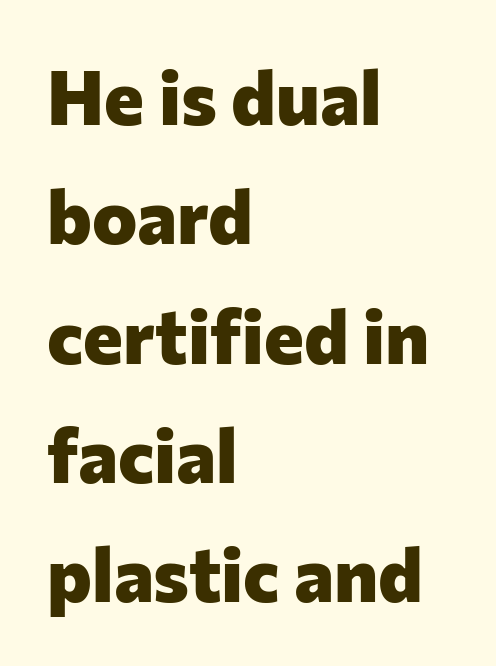
The image shows 76 px heavy sans-serif type, upright; set left-aligned, normal line spacing (1.57x), normal letter spacing, not underlined; low stroke contrast and a medium x-height.
